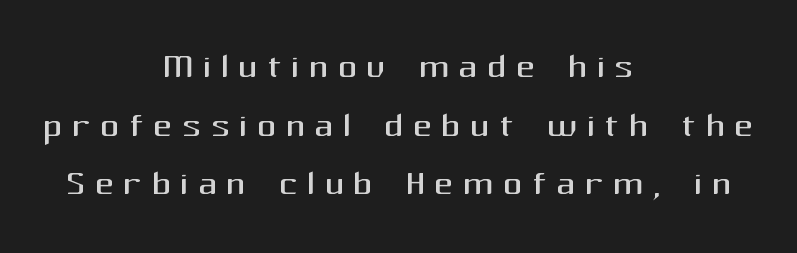
Q: Is the text bold? A: No.
Q: Is the text italic (slanted)? A: No, it is upright.
Q: Is the typeface a serif or a sans-serif typeface? A: Sans-serif.
Q: Is the text underlined? A: No.
Q: How is the paragraph aligned? A: Centered.
Q: Width (condensed, normal, or wide)? A: Normal.
Q: Stroke contrast? A: Medium.
Q: x-height? A: Medium.
Q: Monospaced? A: No.
